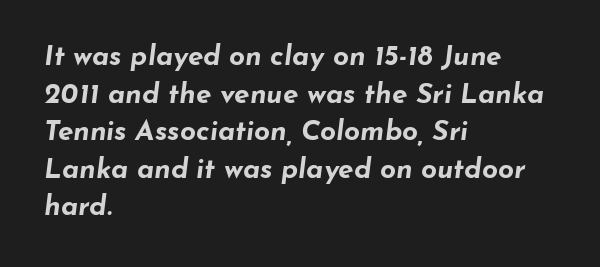
The image shows 28 px bold, wide type, italic (leaning right); set left-aligned, normal line spacing (1.34x), normal letter spacing, not underlined; low stroke contrast and a small x-height.
